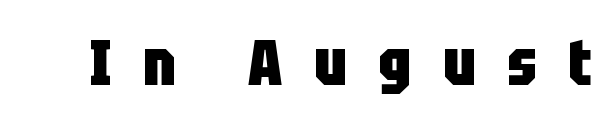
The lettering stays uniformly vertical, giving the passage a roman look. Any mark beneath the type? The region is blank. Each letter keeps its own natural width here, so spacing adapts to shape. Look at the tracking — it's clearly loosened, letters drifting apart.
